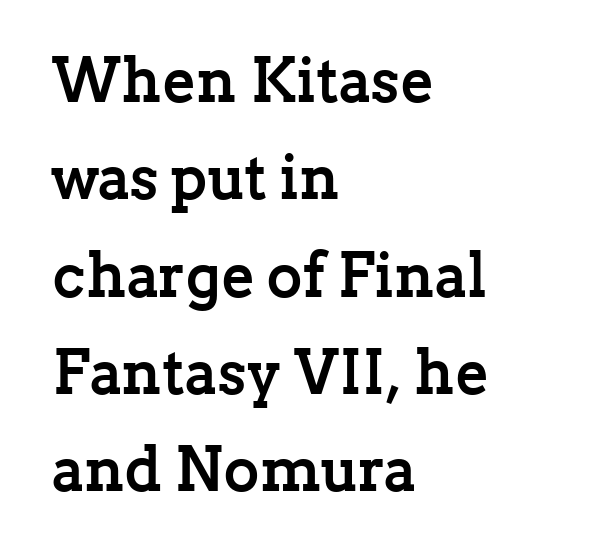
The image shows 62 px semibold serif type, upright; set left-aligned, normal line spacing (1.57x), normal letter spacing, not underlined; low stroke contrast and a medium x-height.
